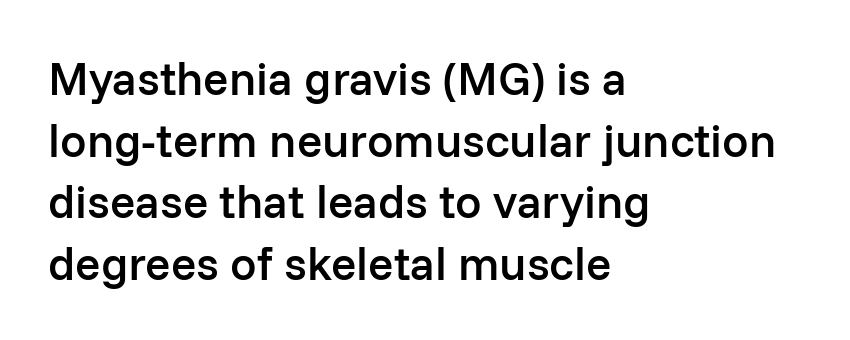
The image shows 47 px semibold sans-serif type, upright; set left-aligned, normal line spacing (1.31x), normal letter spacing, not underlined; low stroke contrast and a medium x-height.
